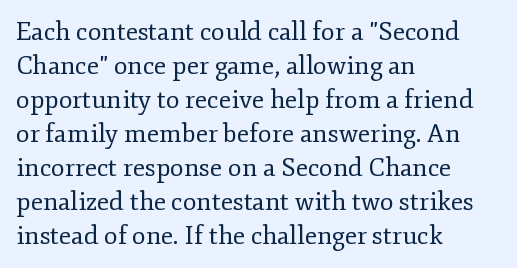
The image shows 25 px text type, upright; set left-aligned, normal line spacing (1.36x), normal letter spacing, not underlined.
